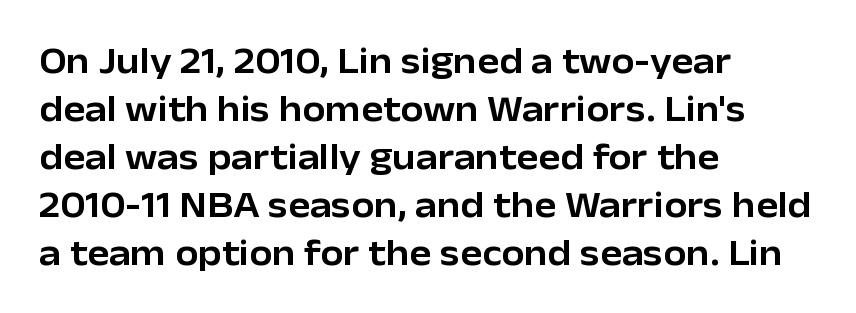
The image shows 37 px sans-serif type, upright; set left-aligned, normal line spacing (1.3x), normal letter spacing, not underlined; low stroke contrast and a medium x-height.
